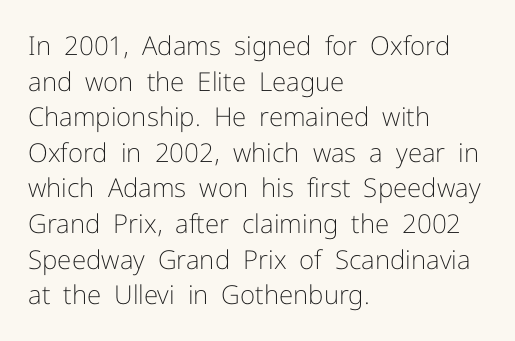
{"italic": "no", "bold": "no", "underline": "no", "align": "left", "line_spacing": "normal", "line_spacing_ratio": 1.37, "letter_spacing": "normal", "letter_spacing_em": 0.0, "glyph_px": 26}
